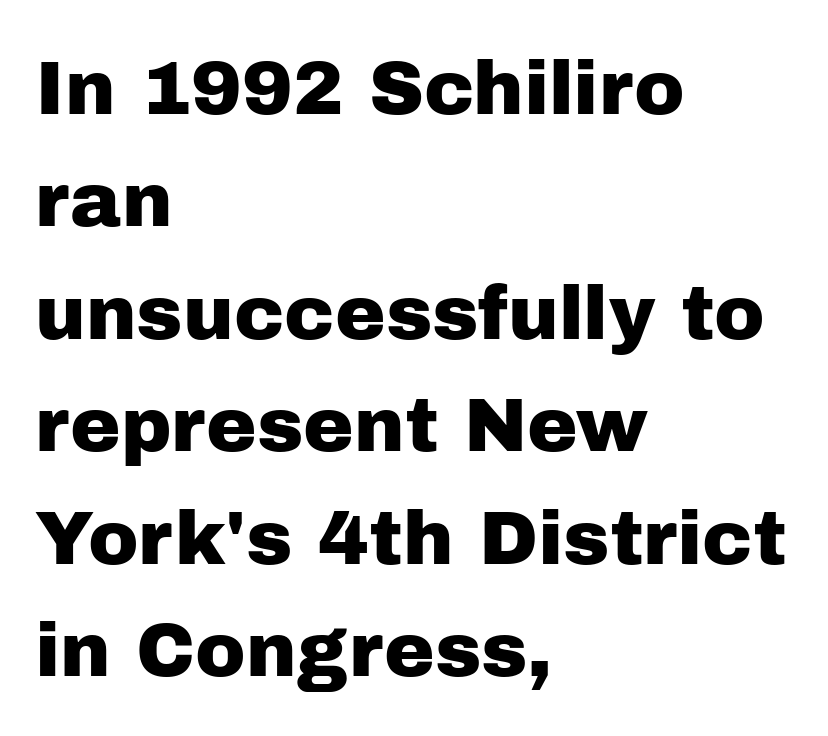
{"serif": "no", "italic": "no", "width": "normal", "stroke_contrast": "low", "x_height": "medium", "monospaced": "no", "underline": "no", "align": "left", "line_spacing": "normal", "line_spacing_ratio": 1.48, "letter_spacing": "normal", "letter_spacing_em": 0.0, "glyph_px": 76}
